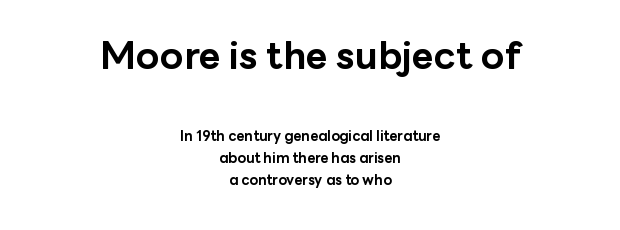
{"serif": "no", "italic": "no", "bold": "yes", "weight": "bold", "width": "normal", "stroke_contrast": "low", "x_height": "medium", "monospaced": "no", "underline": "no", "align": "center", "line_spacing": "normal", "line_spacing_ratio": 1.57, "letter_spacing": "normal", "letter_spacing_em": 0.0, "larger_block": "first", "size_ratio": 2.71, "glyph_px": 38}
